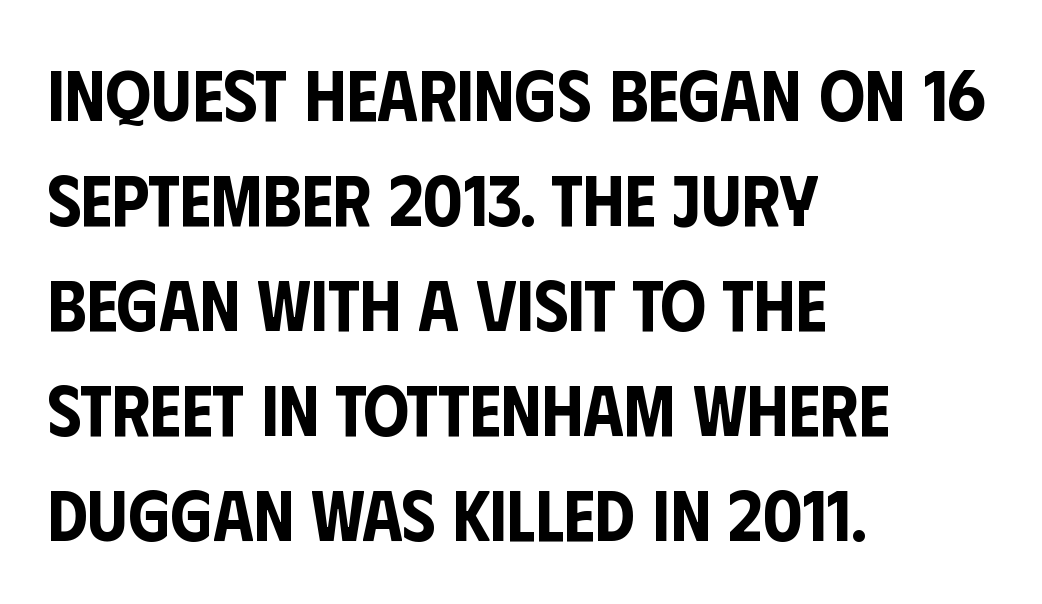
Q: Is the text italic (slanted)? A: No, it is upright.
Q: Is the typeface a serif or a sans-serif typeface? A: Sans-serif.
Q: Is the text underlined? A: No.
Q: How is the paragraph aligned? A: Left-aligned.
Q: Is the spacing between letters normal or unusually wide? A: Normal.
Q: Is the spacing between lines tight, normal or loose? A: Normal.
Q: Width (condensed, normal, or wide)? A: Condensed.
Q: Stroke contrast? A: Low.
Q: x-height? A: Large.
Q: Monospaced? A: No.
